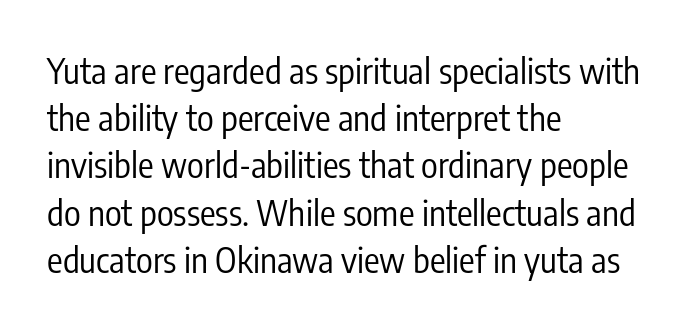
{"serif": "no", "italic": "no", "bold": "no", "weight": "regular", "width": "condensed", "stroke_contrast": "low", "x_height": "medium", "monospaced": "no", "underline": "no", "align": "left", "line_spacing": "normal", "line_spacing_ratio": 1.35, "letter_spacing": "normal", "letter_spacing_em": 0.0, "glyph_px": 35}
